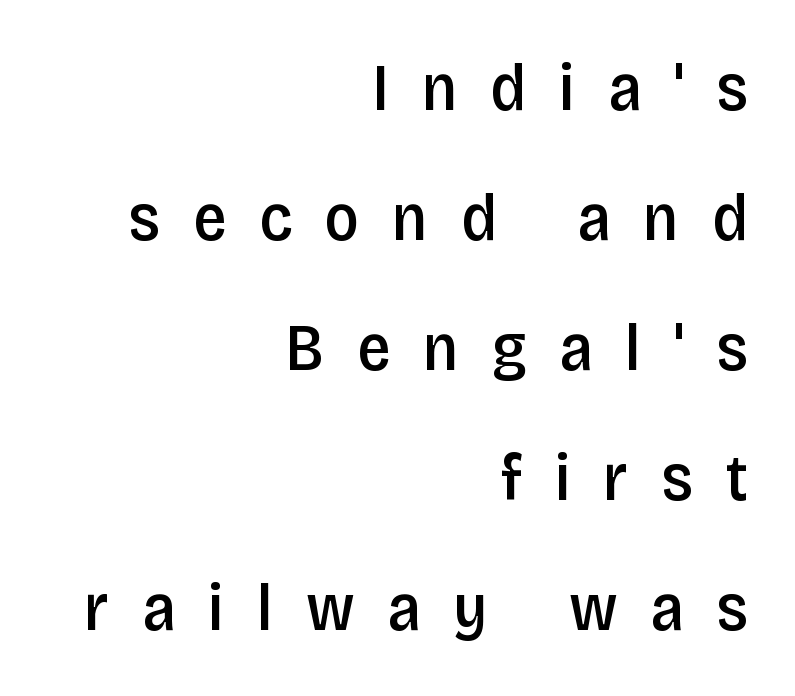
Anything drawn beneath the words? Only blank space. Is this a fixed-width face? No — the glyphs have proportional, varying widths. The letterforms stand isolated, each surrounded by extra space. Is the type bold? Partly — it's a semibold, heavier than regular but not fully bold. Reading down the block, your eye finds every line finishing at a fixed right position.
